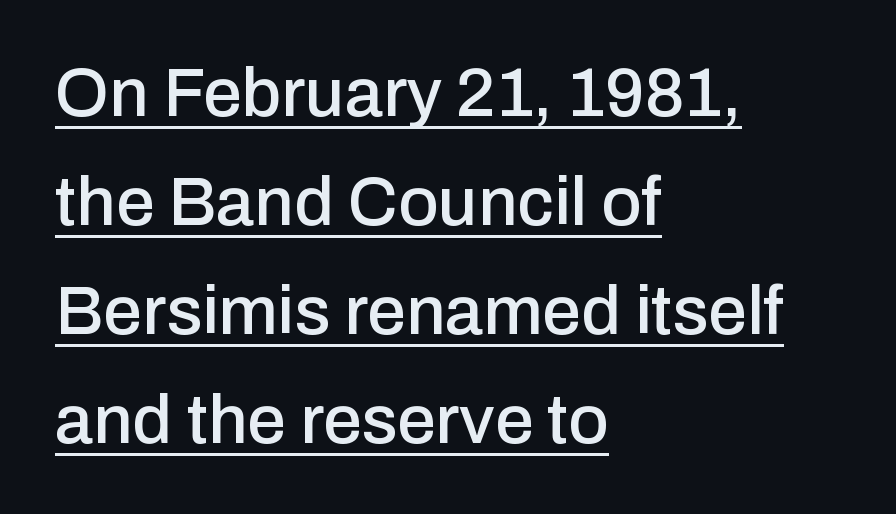
Q: Is the text italic (slanted)? A: No, it is upright.
Q: Is the typeface a serif or a sans-serif typeface? A: Sans-serif.
Q: Is the text underlined? A: Yes.
Q: How is the paragraph aligned? A: Left-aligned.
Q: Is the spacing between letters normal or unusually wide? A: Normal.
Q: Is the spacing between lines tight, normal or loose? A: Normal.
Q: Width (condensed, normal, or wide)? A: Normal.
Q: Stroke contrast? A: Low.
Q: x-height? A: Medium.
Q: Monospaced? A: No.
